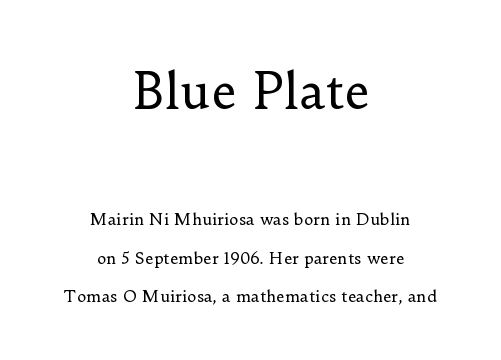
{"serif": "yes", "italic": "no", "bold": "no", "weight": "regular", "width": "normal", "stroke_contrast": "low", "x_height": "small", "monospaced": "no", "underline": "no", "align": "center", "line_spacing": "loose", "line_spacing_ratio": 2.41, "letter_spacing": "normal", "letter_spacing_em": 0.0, "larger_block": "first", "size_ratio": 3.0, "glyph_px": 48}
